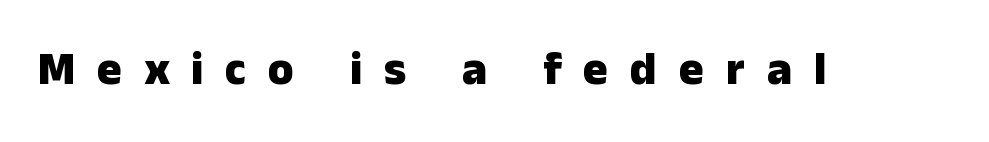
The image shows 47 px heavy sans-serif type, upright; set unusually wide letter spacing (+0.46 em), not underlined; low stroke contrast and a medium x-height.
